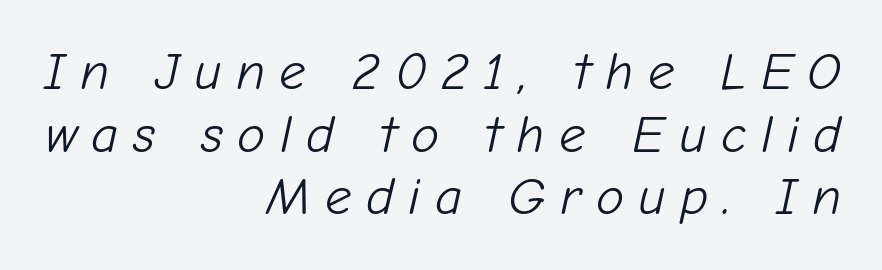
The image shows 53 px light type, italic (leaning right); set right-aligned, line spacing 1.18x, unusually wide letter spacing (+0.27 em), not underlined; low stroke contrast and a medium x-height.
